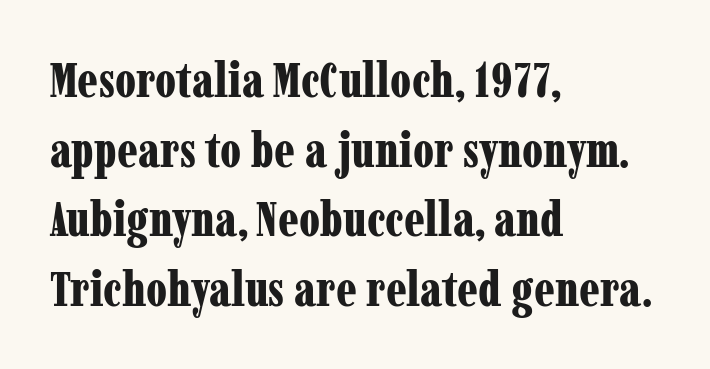
Q: Is the text bold? A: Yes.
Q: Is the text italic (slanted)? A: No, it is upright.
Q: Is the typeface a serif or a sans-serif typeface? A: Serif.
Q: Is the text underlined? A: No.
Q: How is the paragraph aligned? A: Left-aligned.
Q: Is the spacing between letters normal or unusually wide? A: Normal.
Q: Is the spacing between lines tight, normal or loose? A: Normal.
Q: Width (condensed, normal, or wide)? A: Condensed.
Q: Stroke contrast? A: Low.
Q: x-height? A: Medium.
Q: Monospaced? A: No.
